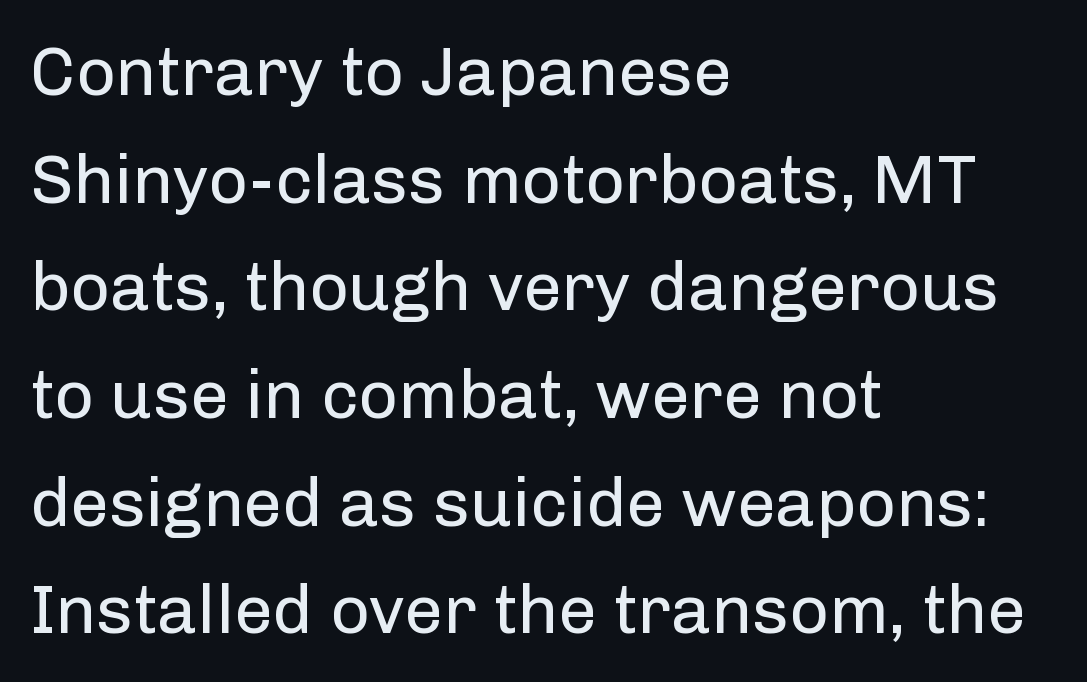
The image shows 69 px regular-weight sans-serif type, upright; set left-aligned, normal line spacing (1.56x), normal letter spacing, not underlined; low stroke contrast and a medium x-height.
